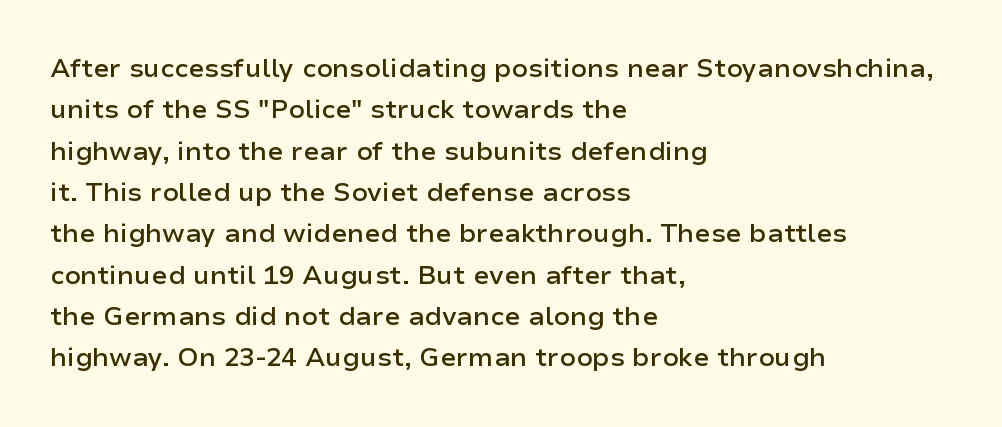
The image shows 26 px text type, upright; set left-aligned, normal line spacing (1.59x), normal letter spacing, not underlined.
